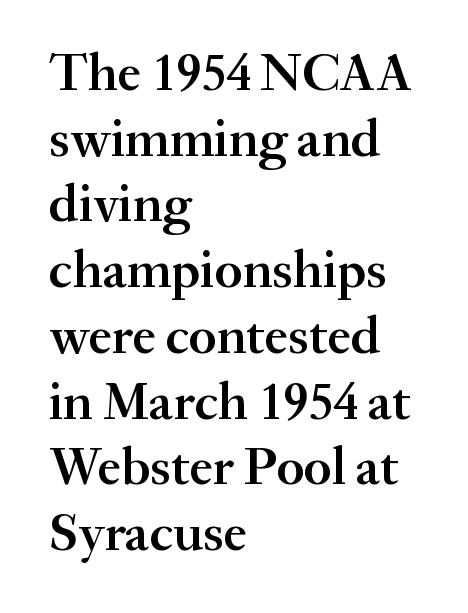
Q: Is the text bold? A: Semi-bold.
Q: Is the text italic (slanted)? A: No, it is upright.
Q: Is the typeface a serif or a sans-serif typeface? A: Serif.
Q: Is the text underlined? A: No.
Q: How is the paragraph aligned? A: Left-aligned.
Q: Is the spacing between letters normal or unusually wide? A: Normal.
Q: Width (condensed, normal, or wide)? A: Normal.
Q: Stroke contrast? A: Medium.
Q: x-height? A: Small.
Q: Monospaced? A: No.
